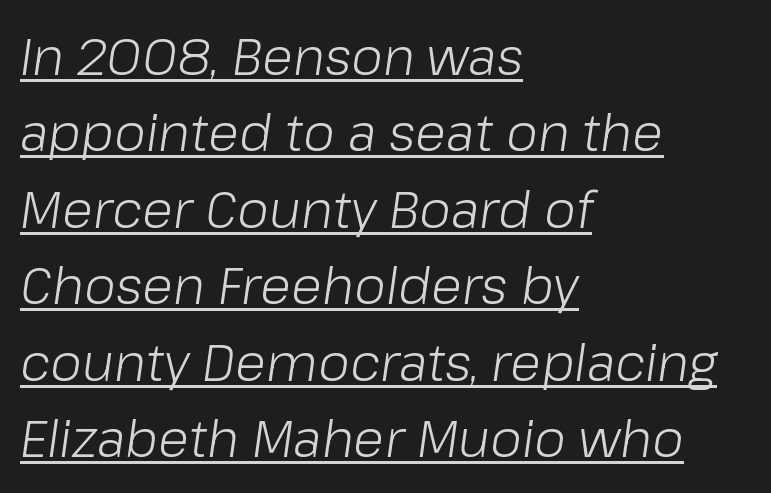
Q: Is the text bold? A: No.
Q: Is the text italic (slanted)? A: Yes, it leans right by about 8 degrees.
Q: Is the text underlined? A: Yes.
Q: How is the paragraph aligned? A: Left-aligned.
Q: Is the spacing between letters normal or unusually wide? A: Normal.
Q: Is the spacing between lines tight, normal or loose? A: Normal.
Q: Width (condensed, normal, or wide)? A: Normal.
Q: Stroke contrast? A: Low.
Q: x-height? A: Medium.
Q: Monospaced? A: No.
